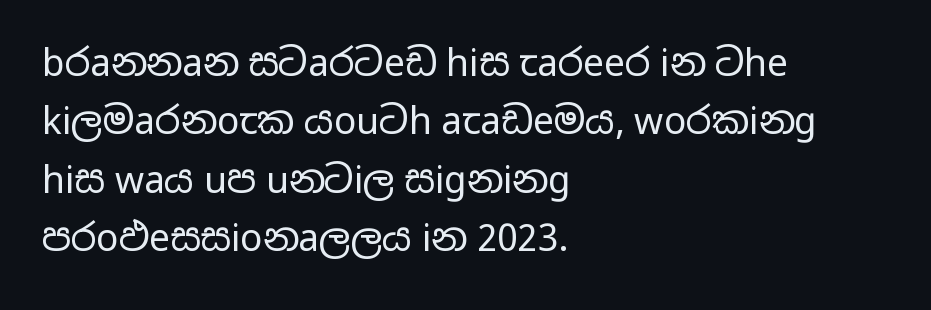
{"serif": "no", "italic": "no", "bold": "no", "weight": "regular", "width": "wide", "stroke_contrast": "low", "x_height": "medium", "monospaced": "no", "underline": "no", "align": "left", "line_spacing": "normal", "line_spacing_ratio": 1.58, "letter_spacing": "normal", "letter_spacing_em": 0.0, "glyph_px": 37}
